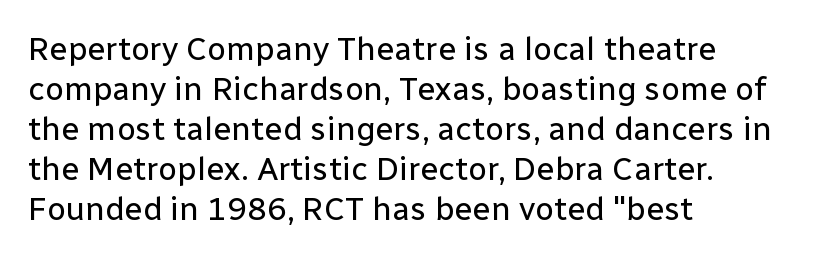
{"serif": "no", "italic": "no", "bold": "no", "weight": "regular", "width": "normal", "stroke_contrast": "low", "x_height": "medium", "monospaced": "no", "underline": "no", "align": "left", "line_spacing_ratio": 1.21, "letter_spacing": "normal", "letter_spacing_em": 0.0, "glyph_px": 33}
